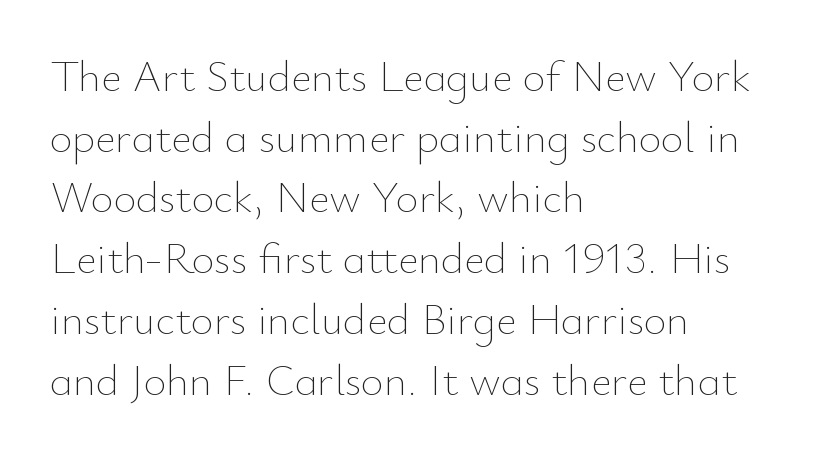
The image shows 44 px thin type, upright; set left-aligned, normal line spacing (1.38x), normal letter spacing, not underlined; low stroke contrast and a small x-height.
